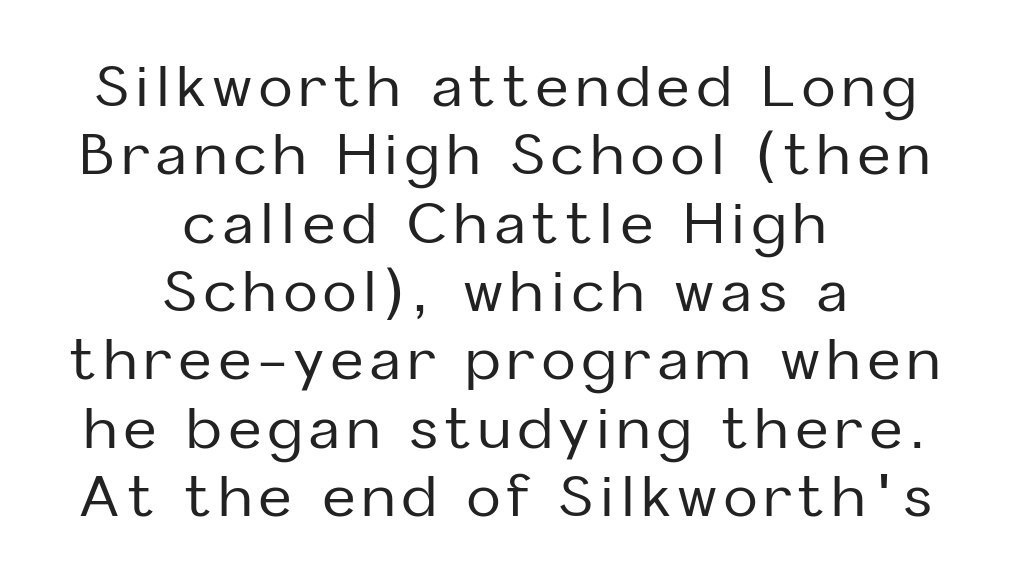
Is there any slant? The stems are plumb. Visually the block forms a symmetrical silhouette, jagged on both flanks. Stroke terminals: plain, sans-serif. The string is rendered with underlining switched off. Think of a printed novel: that variable character pitch is what you see here.
